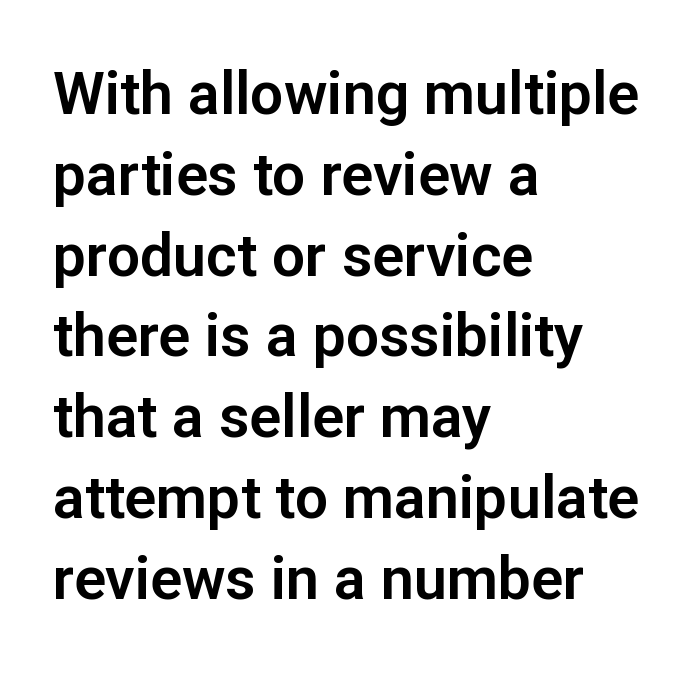
Summary of vertical rhythm: regular, with standard interline spacing. The designer went with a sans here, leaving each stem footless. These lines are set flush left with a ragged right edge. Does extra space separate the letters? No, they use regular spacing. Is there any slant? The stems are plumb. Descenders hang freely into open space.
